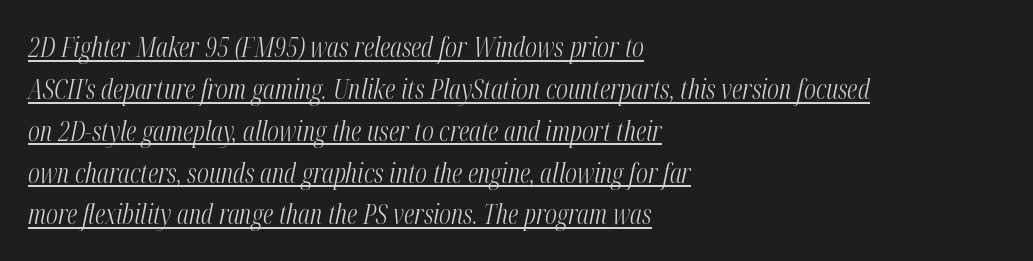
The image shows 27 px text type, italic (leaning right); set left-aligned, normal line spacing (1.55x), normal letter spacing, underlined.
